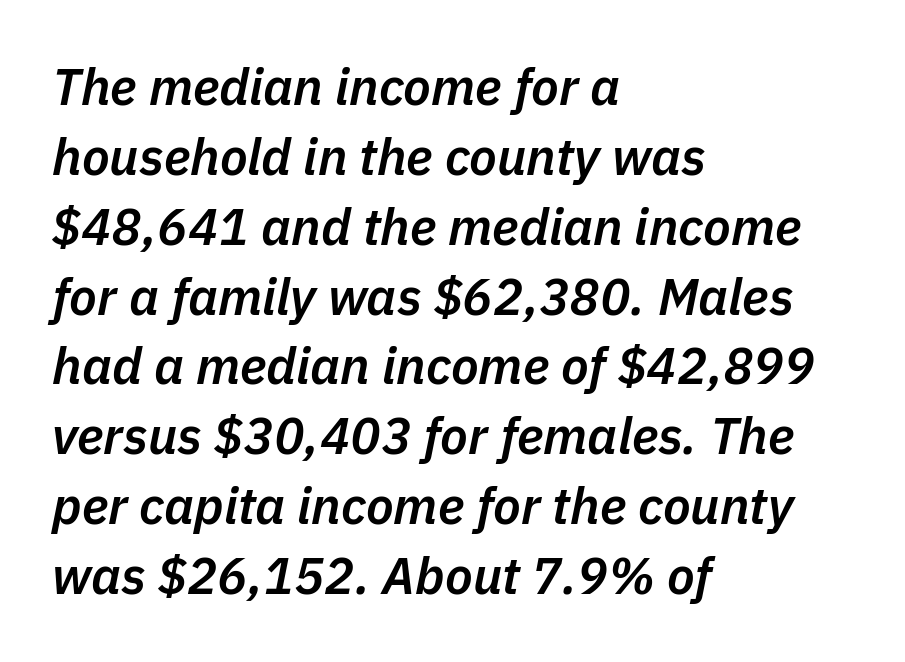
{"italic": "yes", "lean": "right", "slant_degrees": 11, "bold": "semi", "weight": "semibold", "width": "normal", "stroke_contrast": "low", "x_height": "medium", "monospaced": "no", "underline": "no", "align": "left", "line_spacing": "normal", "line_spacing_ratio": 1.37, "letter_spacing": "normal", "letter_spacing_em": 0.0, "glyph_px": 51}
